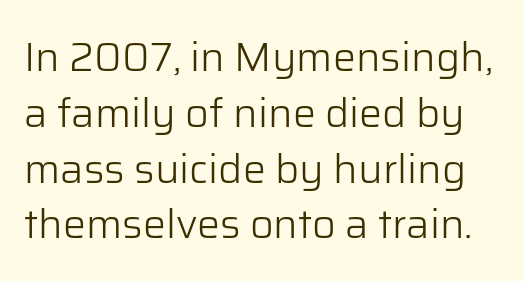
{"serif": "no", "italic": "no", "bold": "no", "weight": "light", "width": "normal", "stroke_contrast": "low", "x_height": "medium", "monospaced": "no", "underline": "no", "line_spacing": "normal", "line_spacing_ratio": 1.36, "letter_spacing": "normal", "letter_spacing_em": 0.0, "glyph_px": 41}
